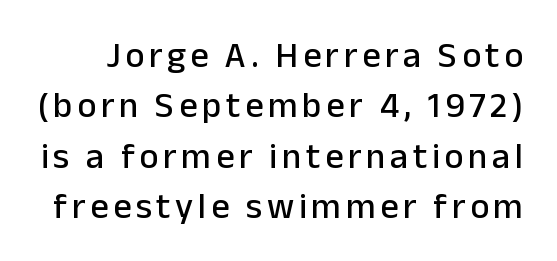
Upright lettering throughout. The characters display no serif detailing; their extremities are plain. One glance says typical: line gaps are just what's usual. The letters advance in unequal steps, a hallmark of proportional type.
